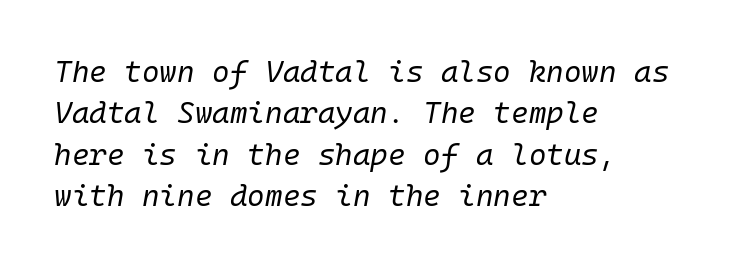
The typeface has the unassuming heft of standard copy or less. Each new line begins a customary step beneath the previous one. Which margin do the lines hug? The left one — the right edge is uneven. Is the letter spacing exaggerated? No — it looks like the ordinary default. Note the uniform advance width — an 'i' takes as much space as an 'm'. The axis of the letterforms is tilted away from vertical.
